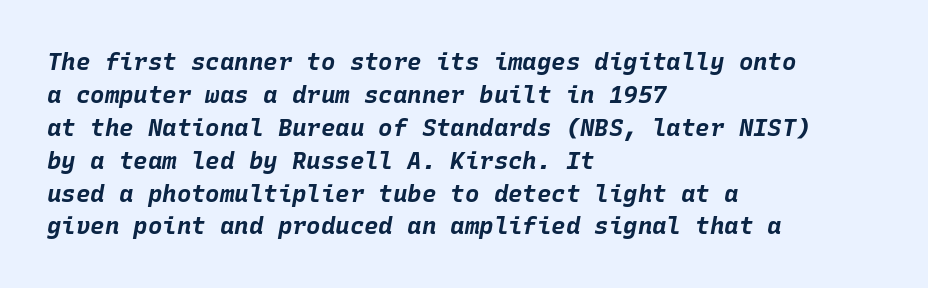
Q: Is the text bold? A: Yes.
Q: Is the text italic (slanted)? A: Yes, it leans right by about 10 degrees.
Q: Is the text underlined? A: No.
Q: How is the paragraph aligned? A: Left-aligned.
Q: Is the spacing between letters normal or unusually wide? A: Normal.
Q: Is the spacing between lines tight, normal or loose? A: Normal.
